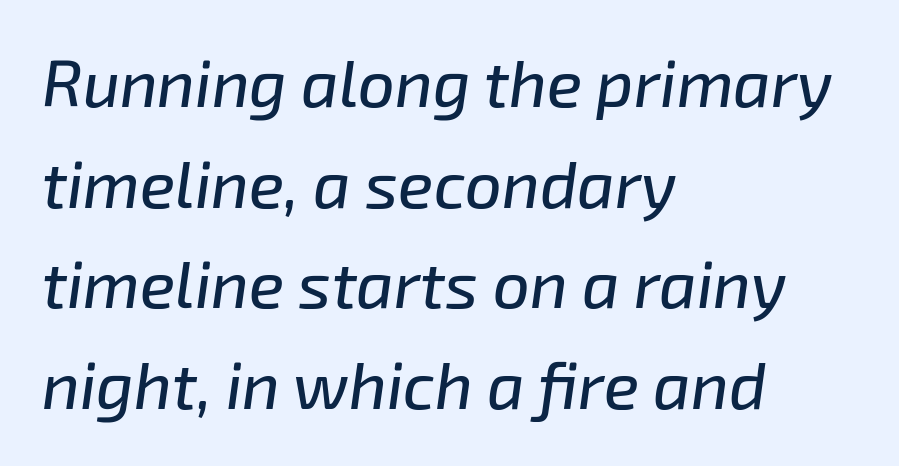
The image shows 65 px text type, italic (leaning right); set left-aligned, normal line spacing (1.55x), normal letter spacing, not underlined; low stroke contrast and a medium x-height.
